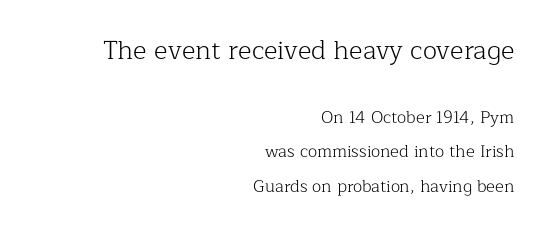
All the whitespace from short lines collects on the left. Anything drawn beneath the words? Only blank space. You can tell it's not italic because the verticals are truly vertical. These lines keep a tight, regular rhythm from letter to letter. Of the two passages, the one on top uses the larger point size. No extra ink here — the face is not bold.
